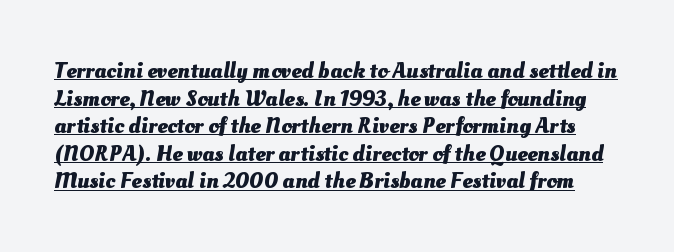
{"bold": "yes", "underline": "yes", "line_spacing_ratio": 1.2, "letter_spacing": "normal", "letter_spacing_em": 0.0, "glyph_px": 23}
